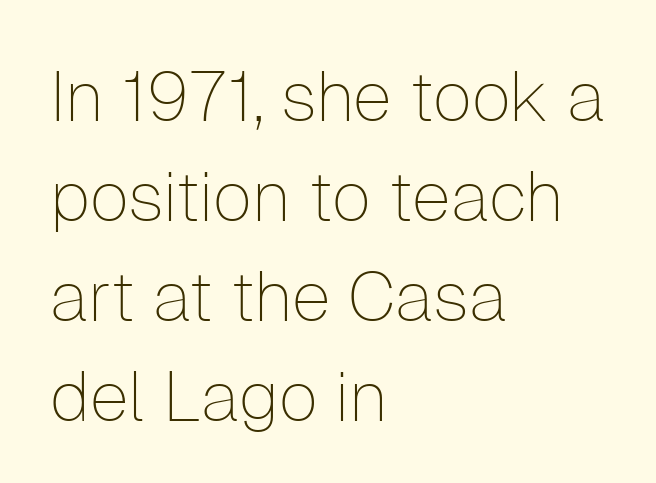
{"serif": "no", "italic": "no", "bold": "no", "weight": "thin", "width": "normal", "stroke_contrast": "low", "x_height": "medium", "monospaced": "no", "underline": "no", "align": "left", "line_spacing": "normal", "line_spacing_ratio": 1.43, "letter_spacing": "normal", "letter_spacing_em": 0.0, "glyph_px": 70}
